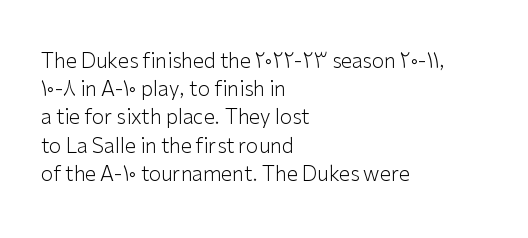
{"italic": "no", "bold": "no", "underline": "no", "align": "left", "line_spacing": "normal", "line_spacing_ratio": 1.41, "letter_spacing": "normal", "letter_spacing_em": 0.0, "glyph_px": 20}
